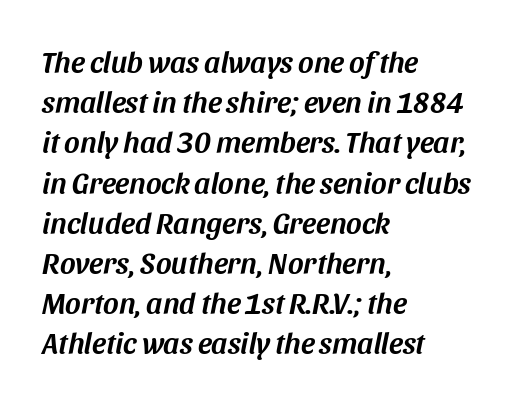
The image shows 30 px text type, italic (leaning right); set left-aligned, normal line spacing (1.34x), normal letter spacing, not underlined; medium stroke contrast and a large x-height.
